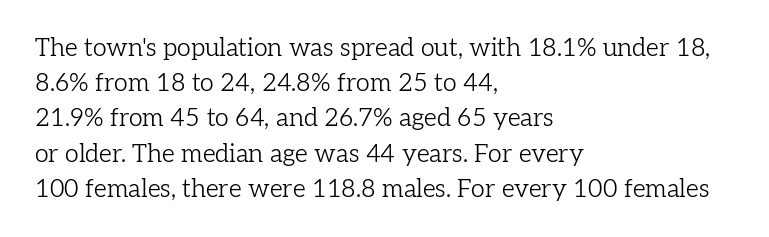
Q: Is the text bold? A: No.
Q: Is the text italic (slanted)? A: No, it is upright.
Q: Is the text underlined? A: No.
Q: How is the paragraph aligned? A: Left-aligned.
Q: Is the spacing between letters normal or unusually wide? A: Normal.
Q: Is the spacing between lines tight, normal or loose? A: Normal.
